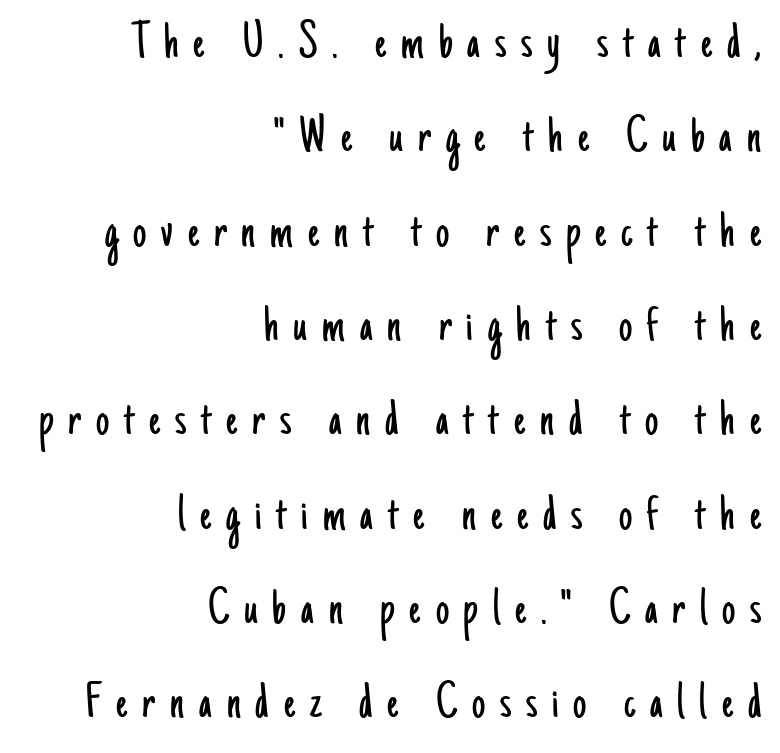
The image shows 53 px light, condensed sans-serif type, upright; set right-aligned, line spacing 1.78x, unusually wide letter spacing (+0.28 em), not underlined; low stroke contrast and a small x-height.
